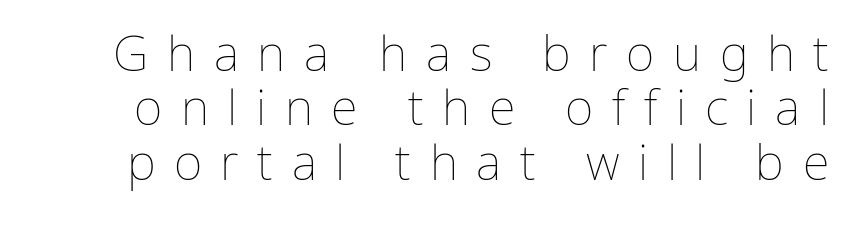
The image shows 49 px thin type, upright; set tight line spacing (1.11x), unusually wide letter spacing (+0.38 em), not underlined; low stroke contrast and a medium x-height.
